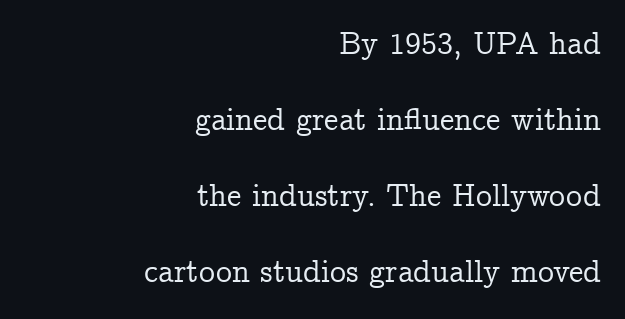
The typography opts for an upright posture over an oblique one. The font family rendered here belongs to the serif group. One glance says open: line gaps are wider than usual. Look at the tracking — it's just the regular setting, nothing added. If you drew a ruler down the right edge, every line would touch it. Here the designer chose a conventional face with non-uniform glyph widths.
